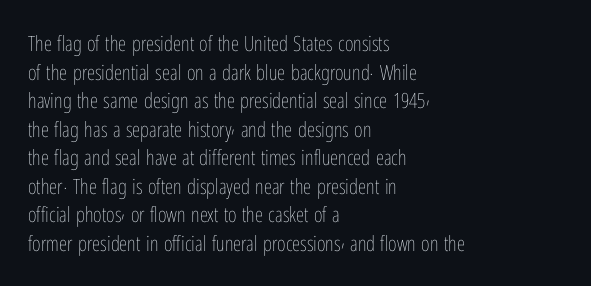
{"italic": "no", "bold": "no", "underline": "no", "align": "left", "line_spacing": "normal", "line_spacing_ratio": 1.36, "letter_spacing": "normal", "letter_spacing_em": 0.0, "glyph_px": 21}
